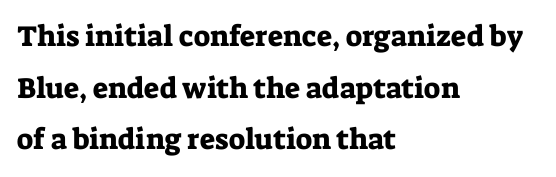
Line starts are locked; line ends wander. Think of a printed novel: that variable character pitch is what you see here. Little horizontal feet cap the strokes, marking this as serif type. Is the letter spacing exaggerated? No — it looks like the ordinary default. Rendered with straight, roman letterforms.
